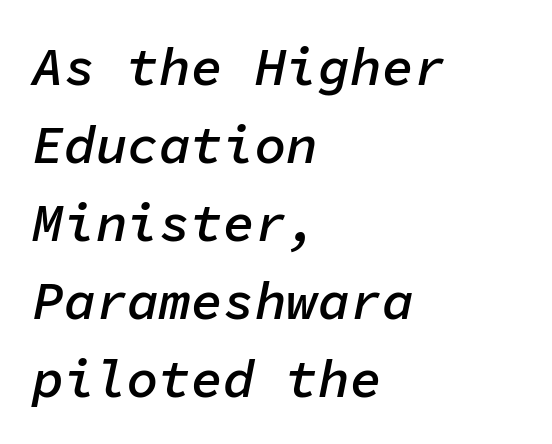
The words here are not underlined. How would I describe the line gaps? Plain and ordinary. Fixed-width glyphs throughout — classic coding-font behaviour. The axis of the letterforms is tilted away from vertical. The rendering keeps characters at their native spacing. The rendering uses a semibold face; strokes are thickened but not to full bold.
